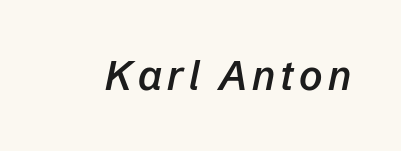
Q: Is the text bold? A: Semi-bold.
Q: Is the text italic (slanted)? A: Yes, it leans right by about 12 degrees.
Q: Is the text underlined? A: No.
Q: Width (condensed, normal, or wide)? A: Normal.
Q: Stroke contrast? A: Low.
Q: x-height? A: Medium.
Q: Monospaced? A: No.
